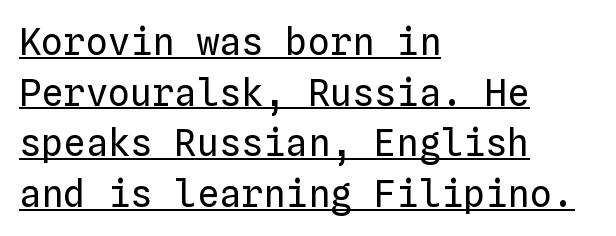
The image shows 37 px regular-weight type, upright, monospaced; set left-aligned, normal line spacing (1.37x), normal letter spacing, underlined; low stroke contrast and a medium x-height.
